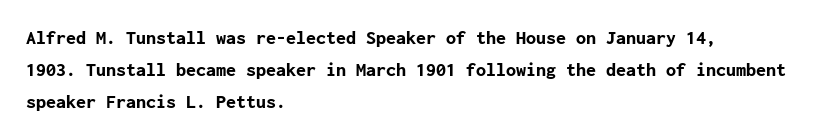
{"italic": "no", "bold": "yes", "underline": "no", "align": "left", "line_spacing": "normal", "line_spacing_ratio": 1.6, "letter_spacing": "normal", "letter_spacing_em": 0.0, "glyph_px": 20}
